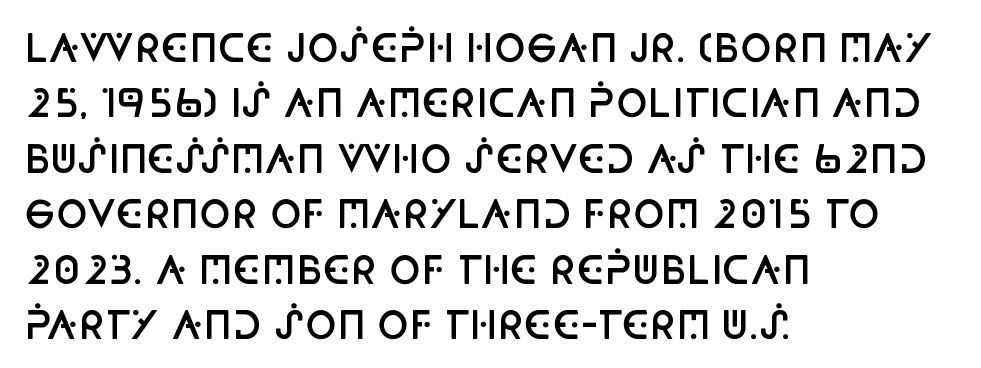
The characters look somewhat weighty, a semibold short of true bold. Every stem runs plumb, perpendicular to the baseline. This sample has the flowing, uneven cadence of proportional lettering. The glyphs in this specimen are sans serif. The setting favours the left margin, as ordinary paragraphs usually do. The passage shown has conventional tracking throughout.
